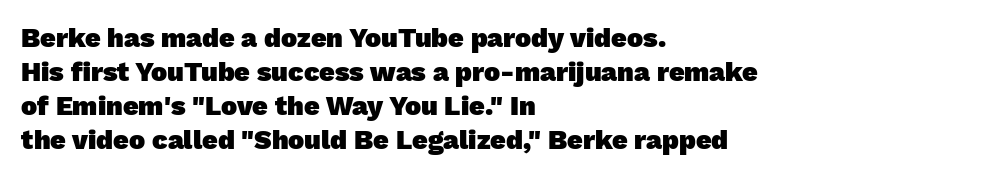
The gap between lines stays unmarked. Is the block centered? No — it sits flush against the left margin. Between one letter and the next there's only the usual sliver of space. The passage shown stacks its lines at a standard gap.
